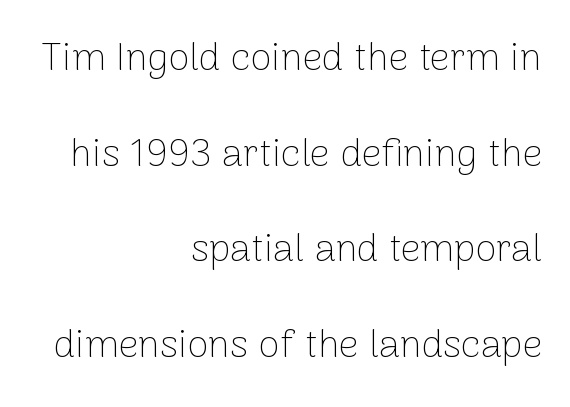
Q: Is the text bold? A: No.
Q: Is the text italic (slanted)? A: No, it is upright.
Q: Is the typeface a serif or a sans-serif typeface? A: Sans-serif.
Q: Is the text underlined? A: No.
Q: How is the paragraph aligned? A: Right-aligned.
Q: Is the spacing between letters normal or unusually wide? A: Normal.
Q: Is the spacing between lines tight, normal or loose? A: Loose.
Q: Width (condensed, normal, or wide)? A: Normal.
Q: Stroke contrast? A: Low.
Q: x-height? A: Medium.
Q: Monospaced? A: No.
